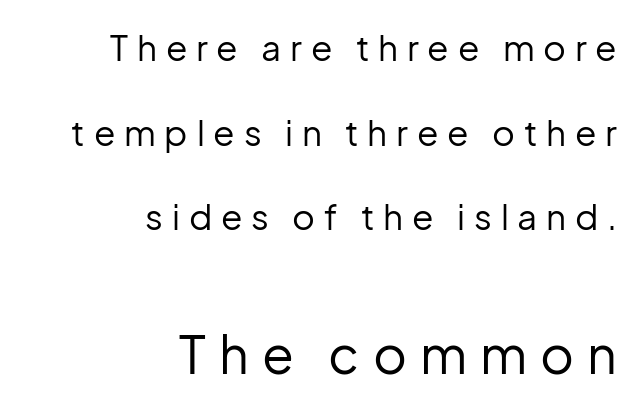
The image shows 52 px regular-weight sans-serif type, upright; set right-aligned, loose line spacing (2.42x), unusually wide letter spacing (+0.25 em), not underlined; the second (bottom) block is 1.49x larger; low stroke contrast and a medium x-height.
